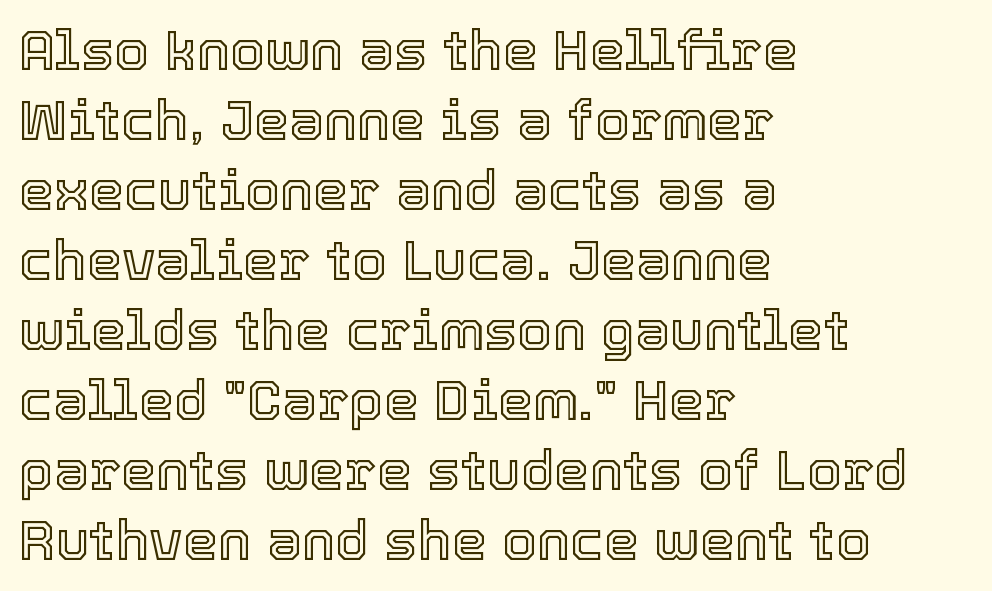
How would I describe the line gaps? Plain and ordinary. Casual observation: everything's shoved over to the left. The area under the type is left untouched. Inter-character spacing is left at the font's built-in metrics. Ordinary non-slanted type is in use.
